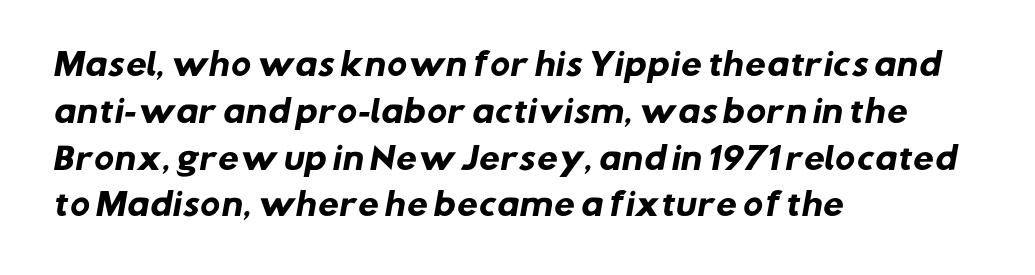
Q: Is the text bold? A: Yes.
Q: Is the typeface a serif or a sans-serif typeface? A: Sans-serif.
Q: Is the text underlined? A: No.
Q: How is the paragraph aligned? A: Left-aligned.
Q: Is the spacing between letters normal or unusually wide? A: Normal.
Q: Is the spacing between lines tight, normal or loose? A: Normal.
Q: Width (condensed, normal, or wide)? A: Normal.
Q: Stroke contrast? A: Low.
Q: x-height? A: Medium.
Q: Monospaced? A: No.
